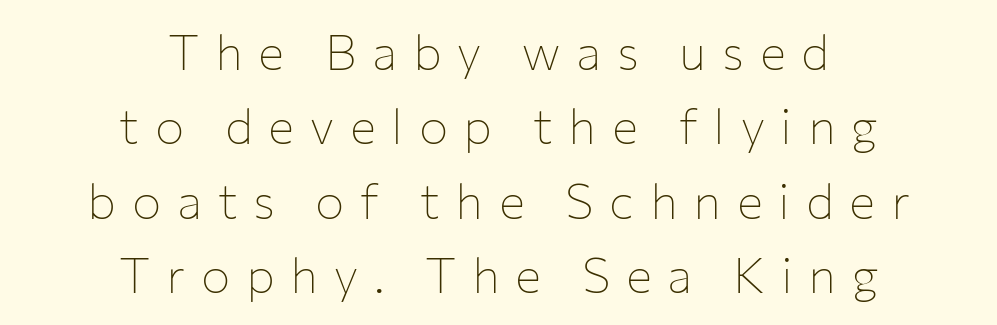
This rendering widens character spacing well past its baseline value. In terms of posture, this sample is upright. The space directly below the letters is spotless. Notice how descenders clear the ascenders below comfortably — that's standard leading. Visually the block forms a symmetrical silhouette, jagged on both flanks. The letterforms sit at book weight or below.
